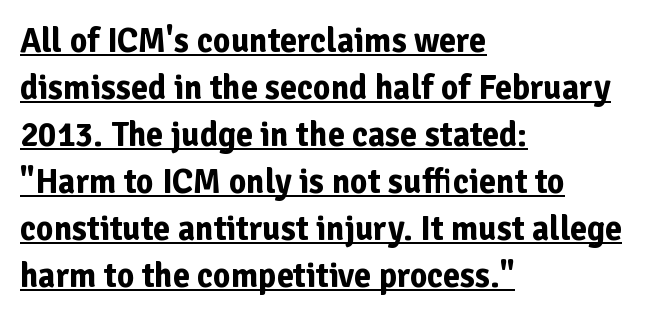
The type family on display is of the sans-serif kind. This is the regular roman posture of the typeface. Leading: standard. A dark, heavy texture on the line: the type is bold. The paragraph has a hard left edge and a soft right edge.
